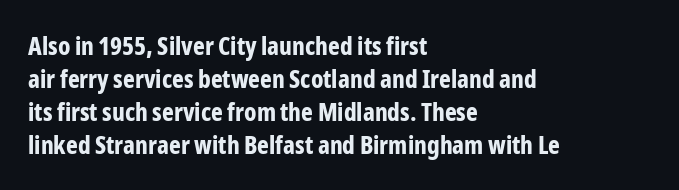
A full-strength bold gives these letters their thick strokes. The gaps between neighbouring characters are ordinary and unremarkable. The lines sit at an ordinary, default distance from one another. Descender tails drop into unmarked territory.
